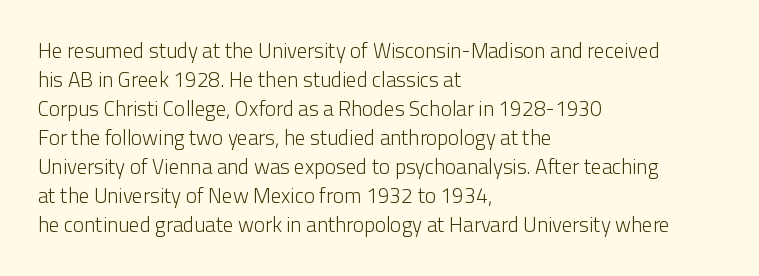
The image shows 21 px text type, upright; set left-aligned, normal line spacing (1.38x), normal letter spacing, not underlined.
